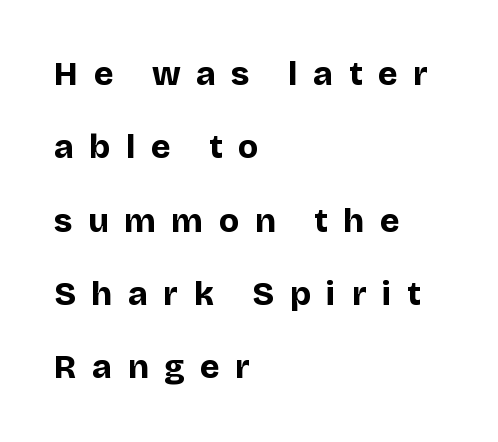
Decoration check: the copy has no underline. Designer's note — italics off, roman on. The rendering uses a bold face; every stroke is thick and dark. The space between consecutive lines is lavish. No feet cap the strokes, marking this as sans-serif type. Spacing verdict: proportional, widths tailored to each character.
